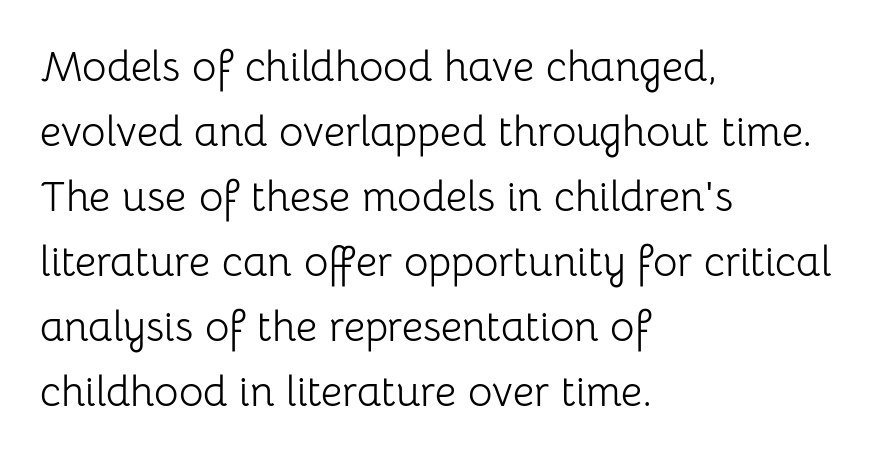
Q: Is the text bold? A: No.
Q: Is the text italic (slanted)? A: No, it is upright.
Q: Is the typeface a serif or a sans-serif typeface? A: Sans-serif.
Q: Is the text underlined? A: No.
Q: How is the paragraph aligned? A: Left-aligned.
Q: Is the spacing between letters normal or unusually wide? A: Normal.
Q: Is the spacing between lines tight, normal or loose? A: Normal.
Q: Width (condensed, normal, or wide)? A: Normal.
Q: Stroke contrast? A: Low.
Q: x-height? A: Medium.
Q: Monospaced? A: No.
